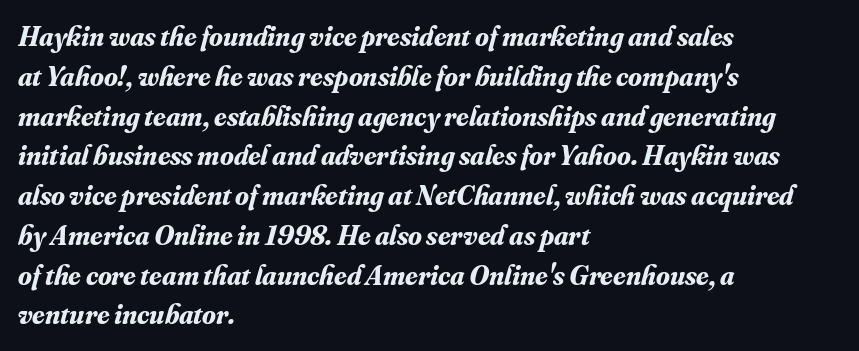
Q: Is the text bold? A: Yes.
Q: Is the text italic (slanted)? A: Yes, it leans right by about 16 degrees.
Q: Is the typeface a serif or a sans-serif typeface? A: Serif.
Q: Is the text underlined? A: No.
Q: How is the paragraph aligned? A: Left-aligned.
Q: Is the spacing between letters normal or unusually wide? A: Normal.
Q: Is the spacing between lines tight, normal or loose? A: Normal.
Q: Width (condensed, normal, or wide)? A: Normal.
Q: Stroke contrast? A: Medium.
Q: x-height? A: Small.
Q: Monospaced? A: No.
